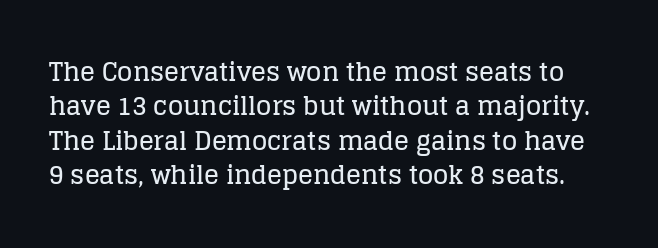
The image shows 25 px text type, upright; set normal line spacing (1.38x), normal letter spacing, not underlined.
